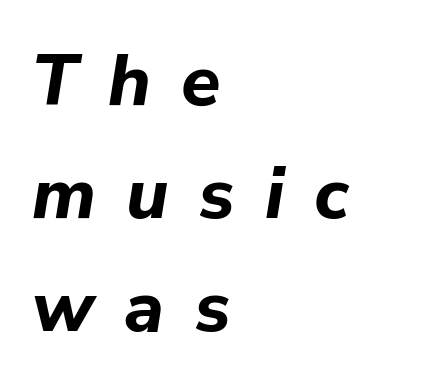
The image shows 72 px bold type, italic (leaning right); set left-aligned, normal line spacing (1.57x), unusually wide letter spacing (+0.42 em), not underlined; low stroke contrast and a medium x-height.
